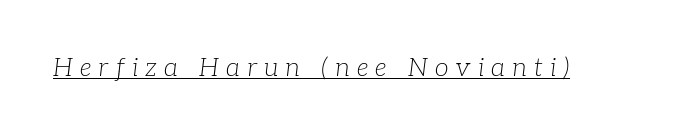
Q: Is the text bold? A: No.
Q: Is the text italic (slanted)? A: Yes, it leans right by about 7 degrees.
Q: Is the text underlined? A: Yes.
Q: Is the spacing between letters normal or unusually wide? A: Unusually wide.
